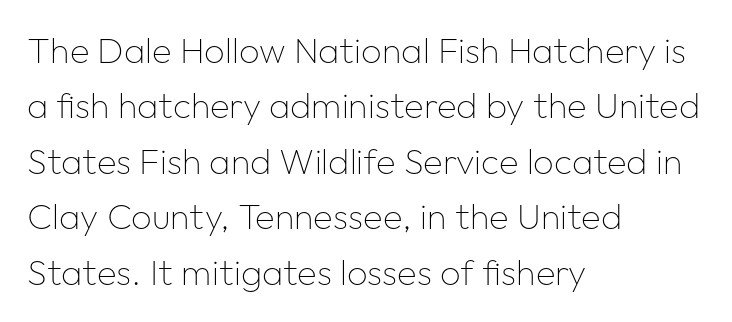
The image shows 36 px thin sans-serif type, upright; set left-aligned, normal line spacing (1.54x), normal letter spacing, not underlined; low stroke contrast and a medium x-height.
